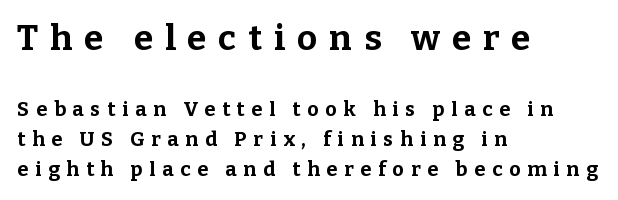
{"serif": "yes", "italic": "no", "bold": "yes", "weight": "bold", "width": "normal", "stroke_contrast": "low", "x_height": "medium", "monospaced": "no", "underline": "no", "align": "left", "line_spacing": "normal", "line_spacing_ratio": 1.5, "letter_spacing": "wide", "letter_spacing_em": 0.34, "larger_block": "first", "size_ratio": 1.75, "glyph_px": 35}
